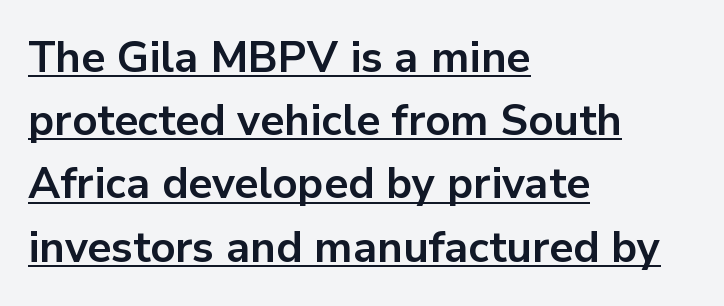
The image shows 43 px bold sans-serif type, upright; set left-aligned, normal line spacing (1.47x), normal letter spacing, underlined; low stroke contrast and a medium x-height.
